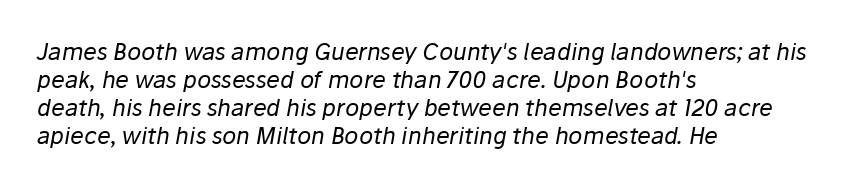
{"italic": "yes", "lean": "right", "slant_degrees": 10, "bold": "no", "underline": "no", "align": "left", "line_spacing_ratio": 1.22, "letter_spacing": "normal", "letter_spacing_em": 0.0, "glyph_px": 23}
